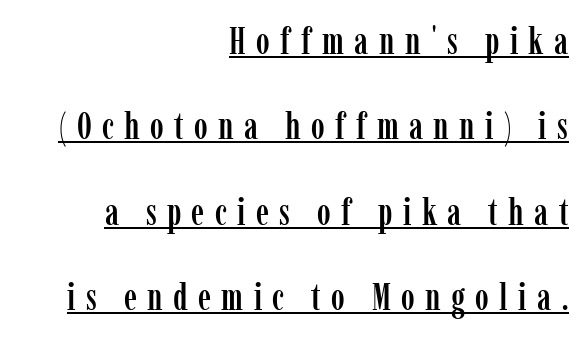
Q: Is the text italic (slanted)? A: No, it is upright.
Q: Is the typeface a serif or a sans-serif typeface? A: Serif.
Q: Is the text underlined? A: Yes.
Q: How is the paragraph aligned? A: Right-aligned.
Q: Is the spacing between letters normal or unusually wide? A: Unusually wide.
Q: Is the spacing between lines tight, normal or loose? A: Loose.
Q: Width (condensed, normal, or wide)? A: Condensed.
Q: Stroke contrast? A: Low.
Q: x-height? A: Medium.
Q: Monospaced? A: No.
